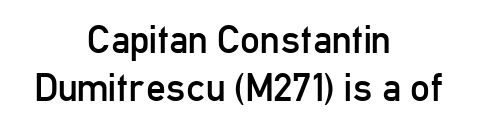
{"serif": "no", "italic": "no", "bold": "no", "weight": "regular", "width": "condensed", "stroke_contrast": "low", "x_height": "medium", "monospaced": "no", "underline": "no", "align": "center", "line_spacing_ratio": 1.22, "letter_spacing": "normal", "letter_spacing_em": 0.0, "glyph_px": 39}
